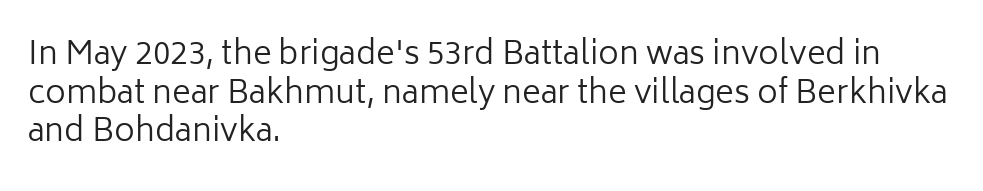
{"serif": "no", "italic": "no", "bold": "no", "weight": "regular", "width": "normal", "stroke_contrast": "low", "x_height": "medium", "monospaced": "no", "underline": "no", "align": "left", "line_spacing_ratio": 1.21, "letter_spacing": "normal", "letter_spacing_em": 0.0, "glyph_px": 32}
